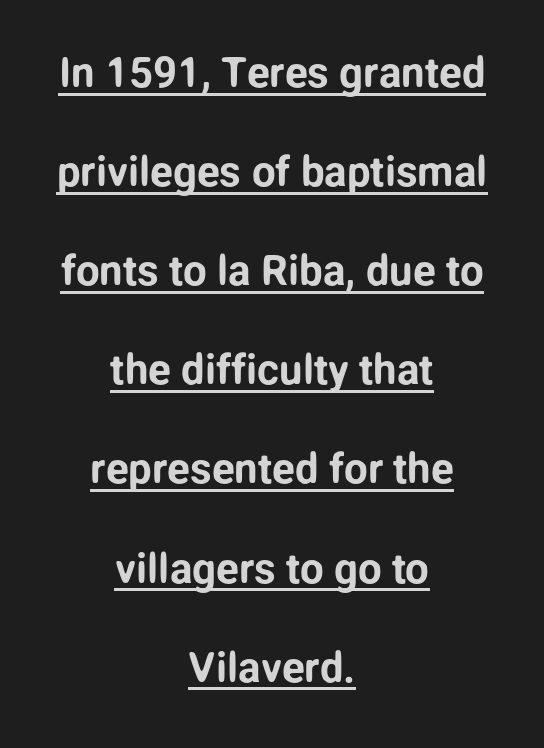
The image shows 42 px sans-serif type, upright; set centered, loose line spacing (2.36x), normal letter spacing, underlined; low stroke contrast and a medium x-height.
